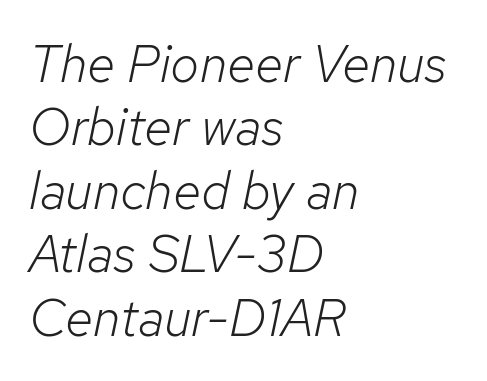
{"italic": "yes", "lean": "right", "slant_degrees": 12, "bold": "no", "weight": "light", "width": "normal", "stroke_contrast": "low", "x_height": "medium", "monospaced": "no", "underline": "no", "align": "left", "line_spacing_ratio": 1.22, "letter_spacing": "normal", "letter_spacing_em": 0.0, "glyph_px": 52}
